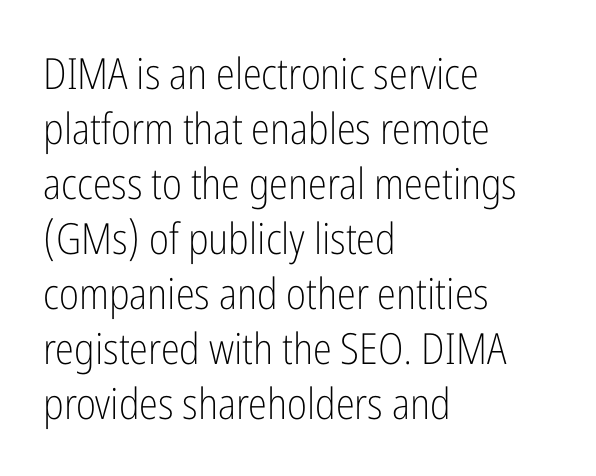
The image shows 43 px light, condensed sans-serif type, upright; set left-aligned, normal line spacing (1.28x), normal letter spacing, not underlined; low stroke contrast and a medium x-height.
